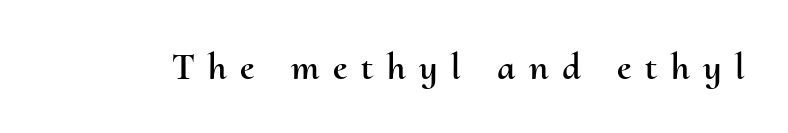
Q: Is the text italic (slanted)? A: No, it is upright.
Q: Is the text underlined? A: No.
Q: Is the spacing between letters normal or unusually wide? A: Unusually wide.
Q: Width (condensed, normal, or wide)? A: Normal.
Q: Stroke contrast? A: Medium.
Q: x-height? A: Small.
Q: Monospaced? A: No.
